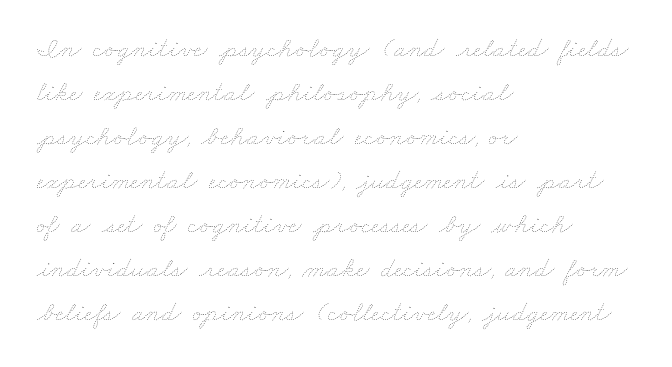
The text block is weighted toward the left margin, trailing off unevenly rightward. Rule under the text: the space is simply empty. Stem width sits at or under what a default text font uses. Nobody touched the tracking dial on this one.
